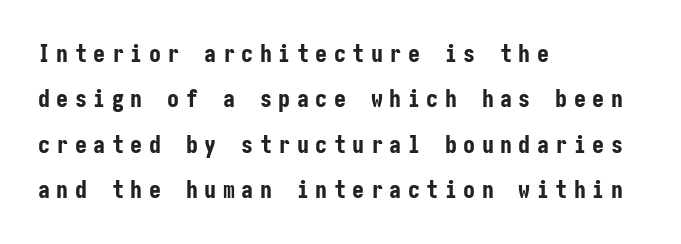
{"italic": "no", "bold": "yes", "underline": "no", "align": "left", "line_spacing_ratio": 1.89, "letter_spacing": "wide", "letter_spacing_em": 0.27, "glyph_px": 24}
